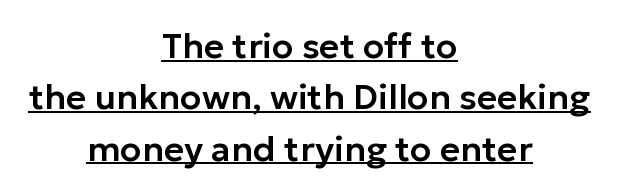
To sum up the face: it is a sans, with no serifs. Posture: upright roman. Baseline-to-baseline distance is the conventional proportion of letter height. Neither beginnings nor endings align; midpoints do.
